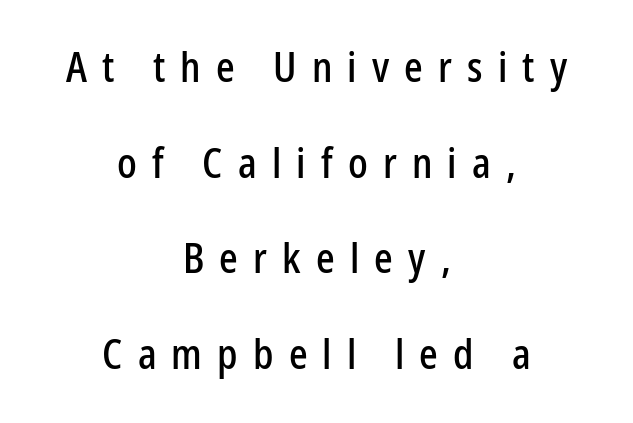
This sample has the flowing, uneven cadence of proportional lettering. The letters stand straight up with perfectly vertical stems. Glyph-to-glyph distance is far greater than everyday printed text. The glyphs are unaccompanied by any horizontal stroke below them. Is there much room between lines? Yes — plenty of vertical air separates them. Serif or sans? Sans — the stroke terminals are bare.
